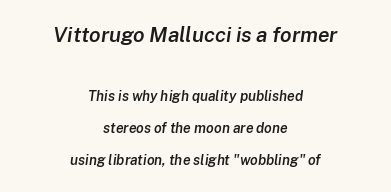
Airy leading. The horizontal fit of the characters is conventional and even. Visually, the top section dominates because its glyphs are scaled up. If you drew a line through each stem, it would be angled.
